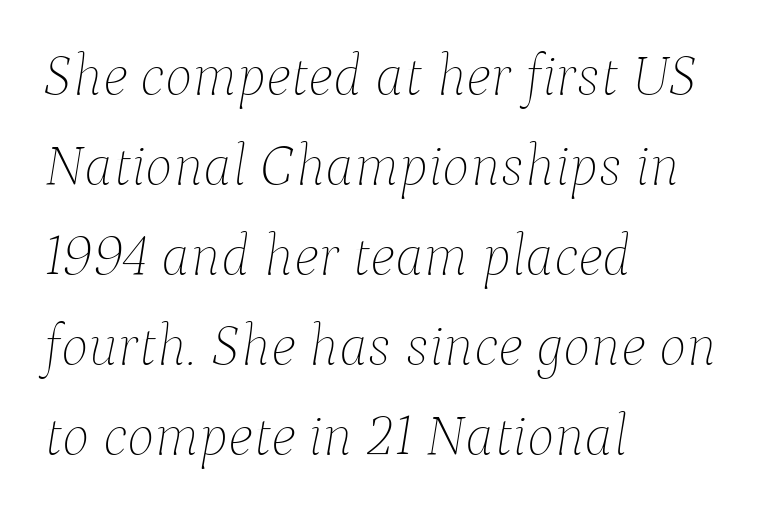
{"italic": "yes", "lean": "right", "slant_degrees": 9, "bold": "no", "weight": "thin", "width": "normal", "stroke_contrast": "low", "x_height": "medium", "monospaced": "no", "underline": "no", "align": "left", "line_spacing": "normal", "line_spacing_ratio": 1.55, "letter_spacing": "normal", "letter_spacing_em": 0.0, "glyph_px": 58}
